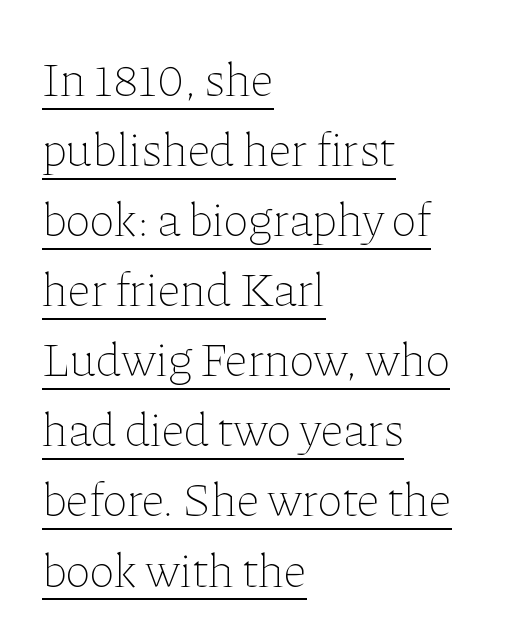
{"italic": "no", "bold": "no", "weight": "thin", "width": "normal", "stroke_contrast": "low", "x_height": "medium", "monospaced": "no", "underline": "yes", "align": "left", "line_spacing": "normal", "line_spacing_ratio": 1.46, "letter_spacing": "normal", "letter_spacing_em": 0.0, "glyph_px": 48}
